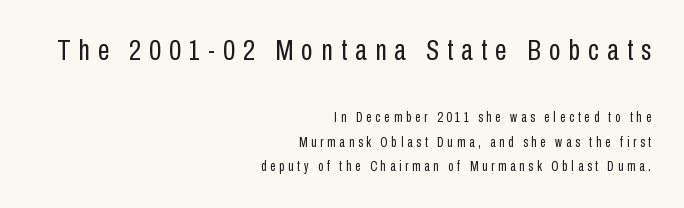
Nope, not italic — everything's standing straight. Look at the tracking — it's clearly loosened, letters drifting apart. Check the space under the baseline: it is left empty. The rendering uses natural spacing where letterforms have individual widths. The lines in this sample share a right terminus and differ only in where they begin.
